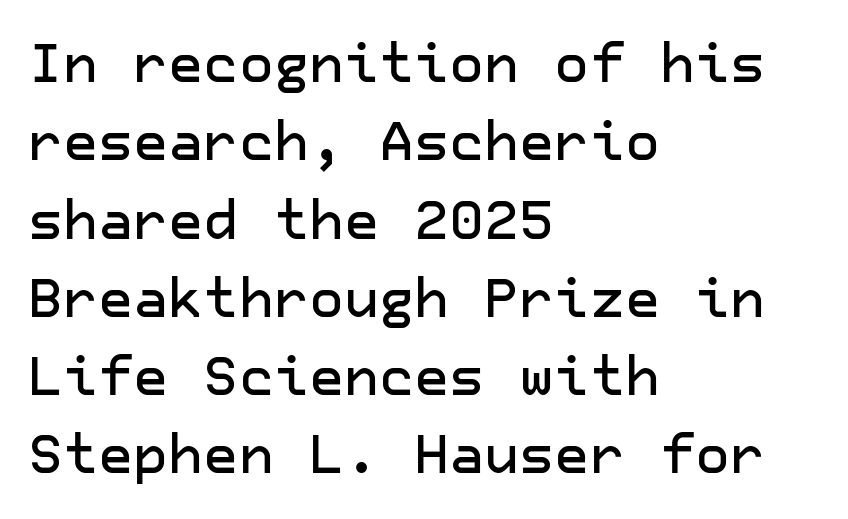
Q: Is the text italic (slanted)? A: No, it is upright.
Q: Is the typeface a serif or a sans-serif typeface? A: Sans-serif.
Q: Is the text underlined? A: No.
Q: How is the paragraph aligned? A: Left-aligned.
Q: Is the spacing between letters normal or unusually wide? A: Normal.
Q: Is the spacing between lines tight, normal or loose? A: Normal.
Q: Width (condensed, normal, or wide)? A: Normal.
Q: Stroke contrast? A: Low.
Q: x-height? A: Medium.
